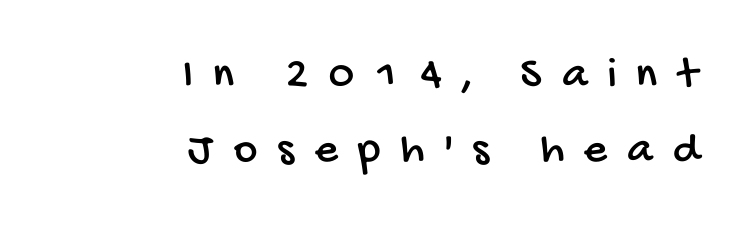
The image shows 45 px condensed sans-serif type; set right-aligned, normal line spacing (1.67x), unusually wide letter spacing (+0.45 em), not underlined; low stroke contrast and a large x-height.
